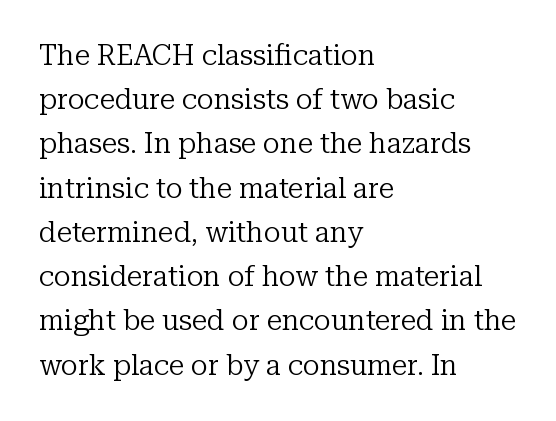
Italic? Not at all — the glyphs are vertical. Horizontally, the lines are justified to the leading edge only. No extra tracking has been applied to these lines. I'd call this a serif setting — the letters wear small feet.
